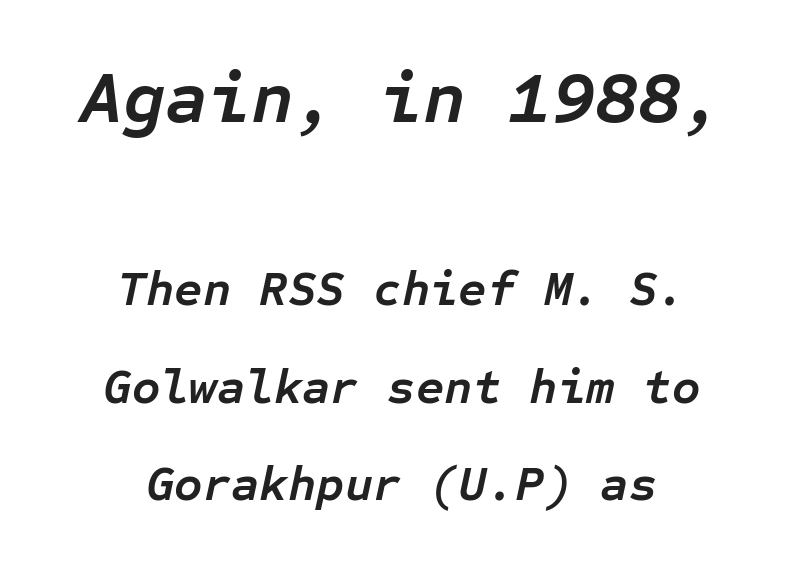
{"italic": "yes", "lean": "right", "slant_degrees": 12, "bold": "yes", "weight": "semibold", "width": "normal", "stroke_contrast": "low", "x_height": "medium", "monospaced": "yes", "underline": "no", "align": "center", "line_spacing": "loose", "line_spacing_ratio": 1.99, "letter_spacing": "normal", "letter_spacing_em": 0.0, "larger_block": "first", "size_ratio": 1.51, "glyph_px": 74}
